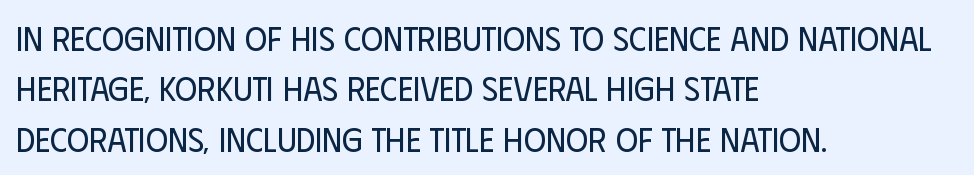
The passage shown is typed in a proportional face where columns would drift. The designer left line spacing at the default. The text was rendered using a sans face with plain stroke endings. Glyph-to-glyph distance matches everyday printed text. The axis of the letterforms is exactly vertical. Unmarked baselines from the first word to the last.
